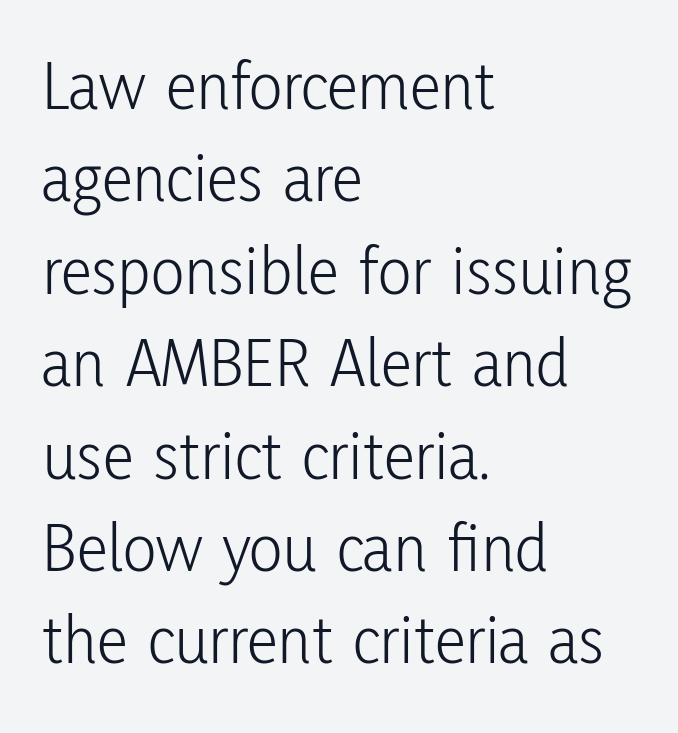
Q: Is the text bold? A: No.
Q: Is the text italic (slanted)? A: No, it is upright.
Q: Is the typeface a serif or a sans-serif typeface? A: Sans-serif.
Q: Is the text underlined? A: No.
Q: How is the paragraph aligned? A: Left-aligned.
Q: Is the spacing between letters normal or unusually wide? A: Normal.
Q: Is the spacing between lines tight, normal or loose? A: Normal.
Q: Width (condensed, normal, or wide)? A: Condensed.
Q: Stroke contrast? A: Low.
Q: x-height? A: Medium.
Q: Monospaced? A: No.
